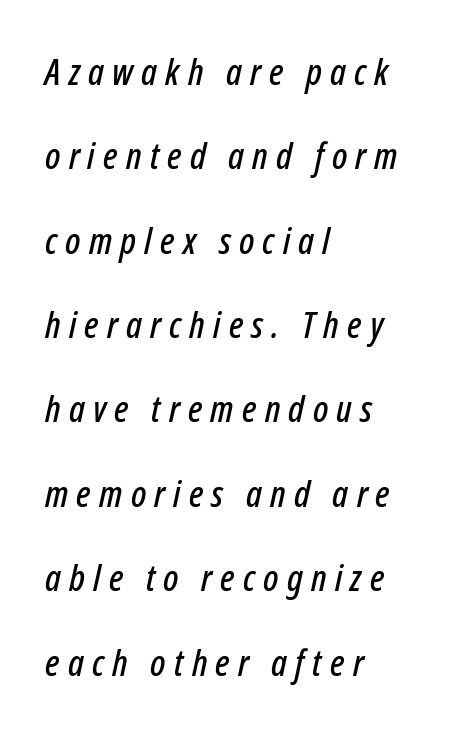
{"italic": "yes", "lean": "right", "slant_degrees": 12, "width": "condensed", "stroke_contrast": "low", "x_height": "medium", "monospaced": "no", "underline": "no", "align": "left", "line_spacing": "loose", "line_spacing_ratio": 2.28, "letter_spacing": "wide", "letter_spacing_em": 0.22, "glyph_px": 37}
